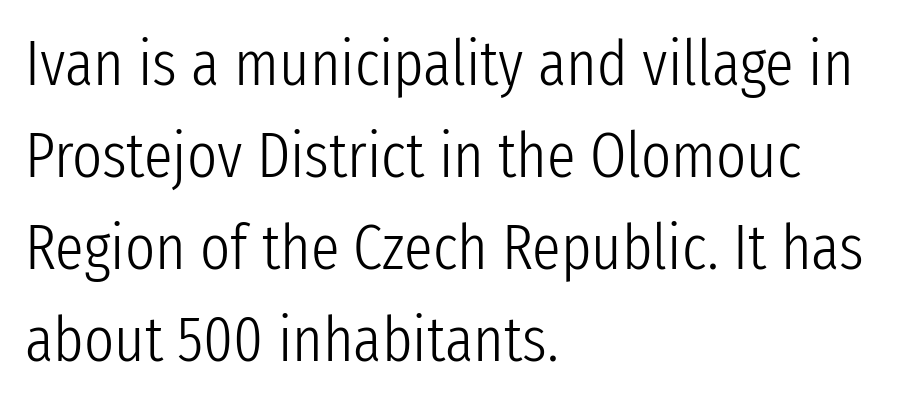
The image shows 64 px light, condensed sans-serif type, upright; set left-aligned, normal line spacing (1.44x), normal letter spacing, not underlined; low stroke contrast and a medium x-height.
